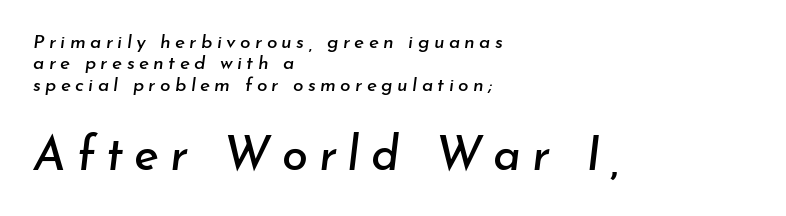
{"italic": "yes", "lean": "right", "slant_degrees": 7, "width": "normal", "stroke_contrast": "low", "x_height": "small", "monospaced": "no", "underline": "no", "align": "left", "line_spacing": "tight", "line_spacing_ratio": 1.12, "letter_spacing": "wide", "letter_spacing_em": 0.23, "larger_block": "second", "size_ratio": 2.47, "glyph_px": 47}
